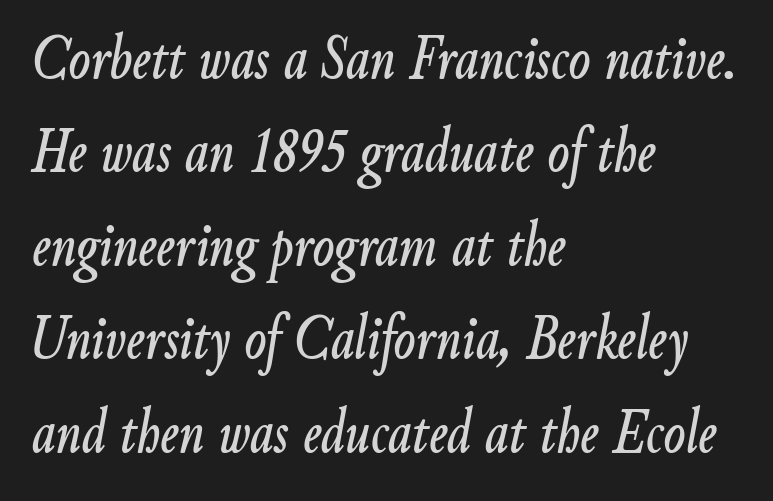
Q: Is the text italic (slanted)? A: Yes, it leans right by about 9 degrees.
Q: Is the text underlined? A: No.
Q: How is the paragraph aligned? A: Left-aligned.
Q: Is the spacing between letters normal or unusually wide? A: Normal.
Q: Is the spacing between lines tight, normal or loose? A: Normal.
Q: Width (condensed, normal, or wide)? A: Condensed.
Q: Stroke contrast? A: Low.
Q: x-height? A: Small.
Q: Monospaced? A: No.
